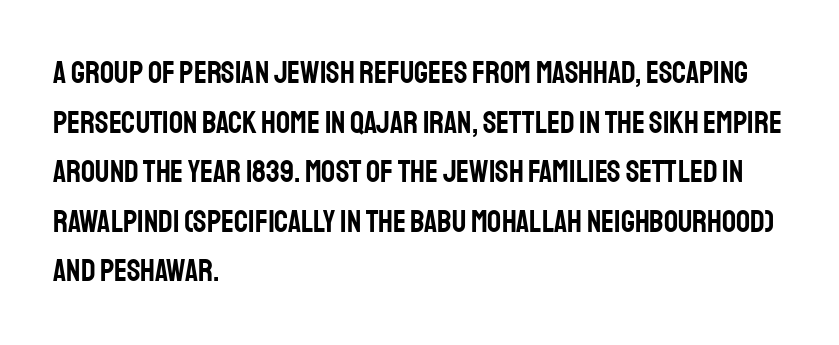
The image shows 31 px condensed sans-serif type, upright; set left-aligned, normal line spacing (1.6x), normal letter spacing, not underlined; low stroke contrast and a large x-height.
